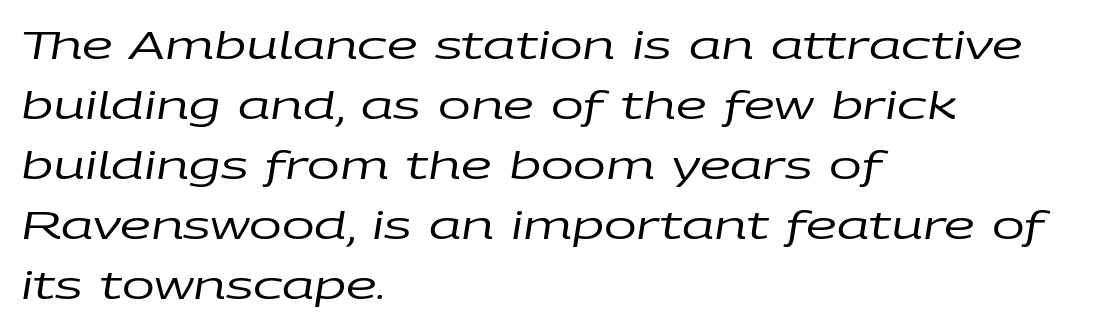
Q: Is the text bold? A: No.
Q: Is the text italic (slanted)? A: Yes, it leans right by about 9 degrees.
Q: Is the text underlined? A: No.
Q: How is the paragraph aligned? A: Left-aligned.
Q: Is the spacing between letters normal or unusually wide? A: Normal.
Q: Is the spacing between lines tight, normal or loose? A: Normal.
Q: Width (condensed, normal, or wide)? A: Wide.
Q: Stroke contrast? A: Low.
Q: x-height? A: Large.
Q: Monospaced? A: No.
